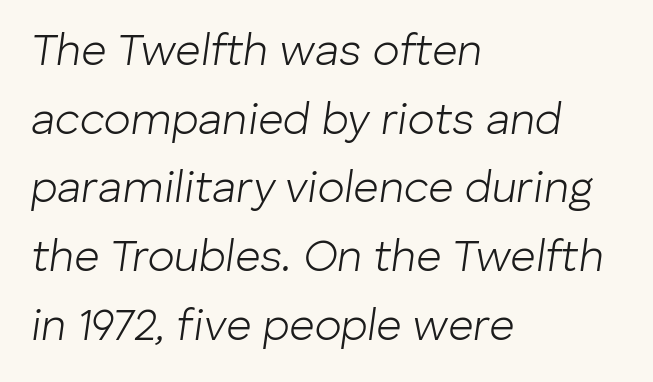
{"italic": "yes", "lean": "right", "slant_degrees": 8, "bold": "no", "weight": "light", "width": "normal", "stroke_contrast": "low", "x_height": "medium", "monospaced": "no", "underline": "no", "align": "left", "line_spacing": "normal", "line_spacing_ratio": 1.56, "letter_spacing": "normal", "letter_spacing_em": 0.0, "glyph_px": 44}
